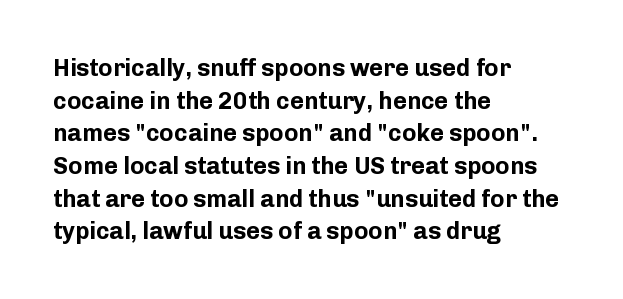
The rendering uses a moderate line-height, typical for paragraphs. The typography opts for an upright posture over an oblique one. Each word holds together tightly as a unit, with standard inter-letter gaps. Left-aligned paragraph, ragged on the right. The sample has been set heavy, in full bold. The string is rendered with underlining switched off.
